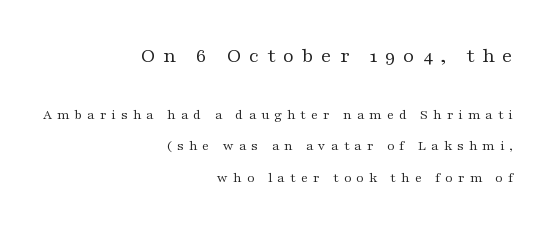
The image shows 21 px text type, upright; set right-aligned, loose line spacing (2.22x), unusually wide letter spacing (+0.37 em), not underlined; the first (top) block is 1.5x larger.
